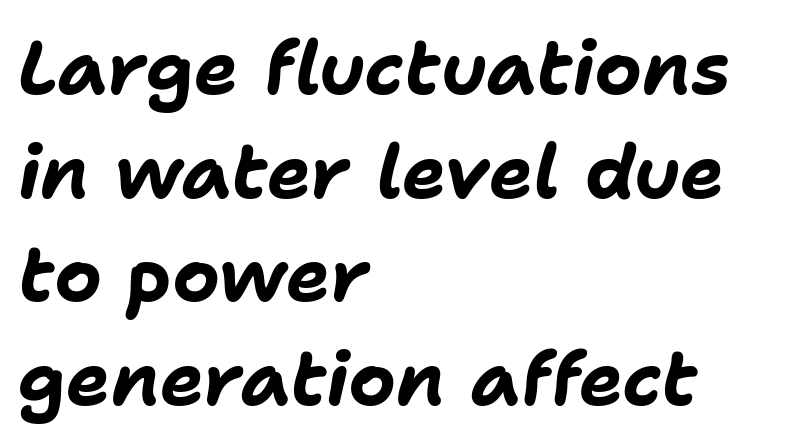
{"italic": "yes", "lean": "right", "slant_degrees": 11, "bold": "yes", "weight": "bold", "width": "normal", "stroke_contrast": "low", "x_height": "medium", "monospaced": "no", "underline": "no", "align": "left", "line_spacing": "normal", "line_spacing_ratio": 1.4, "letter_spacing": "normal", "letter_spacing_em": 0.0, "glyph_px": 74}
